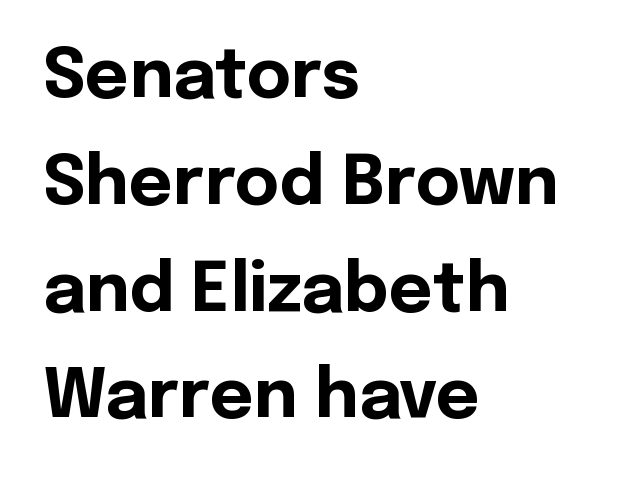
Q: Is the text bold? A: Yes.
Q: Is the text italic (slanted)? A: No, it is upright.
Q: Is the typeface a serif or a sans-serif typeface? A: Sans-serif.
Q: Is the text underlined? A: No.
Q: How is the paragraph aligned? A: Left-aligned.
Q: Is the spacing between letters normal or unusually wide? A: Normal.
Q: Is the spacing between lines tight, normal or loose? A: Normal.
Q: Width (condensed, normal, or wide)? A: Normal.
Q: x-height? A: Medium.
Q: Monospaced? A: No.
